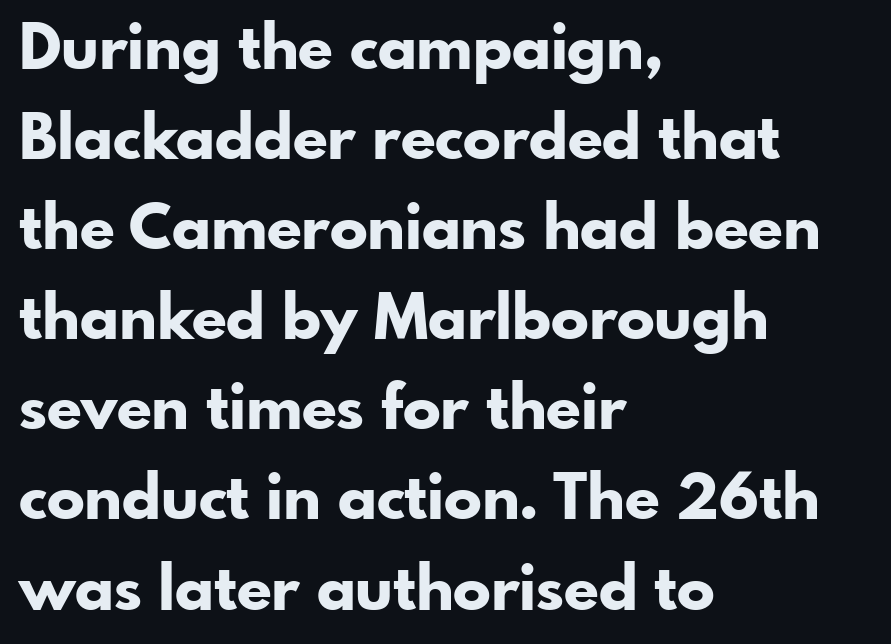
The image shows 63 px bold sans-serif type, upright; set left-aligned, normal line spacing (1.43x), normal letter spacing, not underlined; low stroke contrast and a small x-height.
